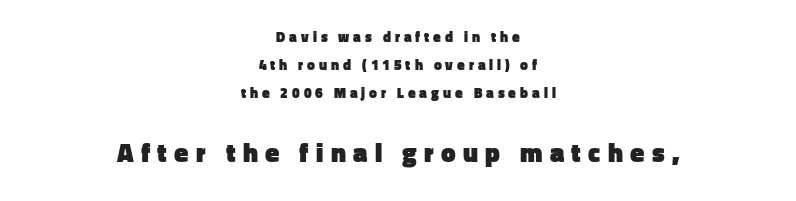
The image shows 26 px bold type, upright; set centered, loose line spacing (2.01x), unusually wide letter spacing (+0.28 em), not underlined; the second (bottom) block is 1.86x larger.
